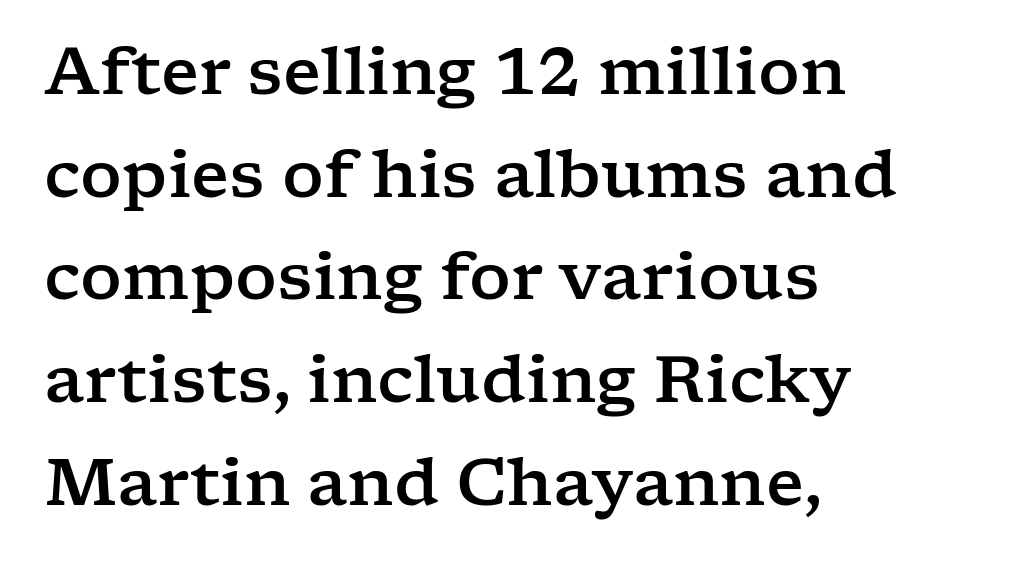
{"serif": "yes", "italic": "no", "width": "wide", "stroke_contrast": "low", "x_height": "medium", "monospaced": "no", "underline": "no", "align": "left", "line_spacing": "normal", "line_spacing_ratio": 1.58, "letter_spacing": "normal", "letter_spacing_em": 0.0, "glyph_px": 65}
